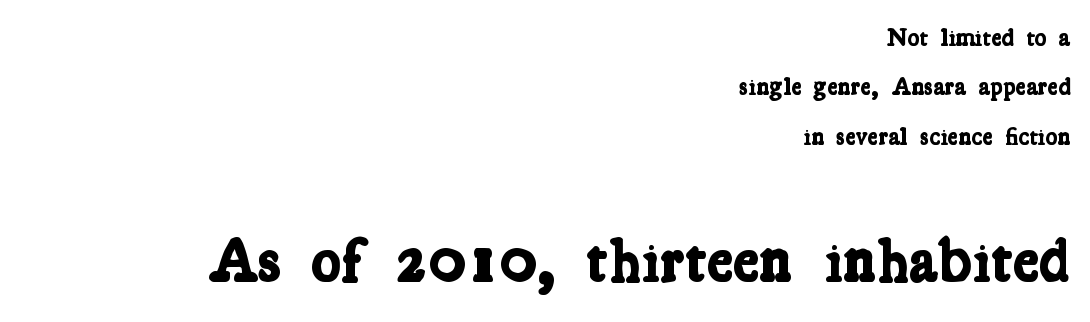
Q: Is the text bold? A: Yes.
Q: Is the typeface a serif or a sans-serif typeface? A: Serif.
Q: Is the text underlined? A: No.
Q: How is the paragraph aligned? A: Right-aligned.
Q: Is the spacing between letters normal or unusually wide? A: Normal.
Q: Is the spacing between lines tight, normal or loose? A: Loose.
Q: Which block of text is set in a larger size, the first (top) or the second (bottom)? A: The second (bottom) one.
Q: Width (condensed, normal, or wide)? A: Condensed.
Q: Stroke contrast? A: Low.
Q: x-height? A: Medium.
Q: Monospaced? A: No.
